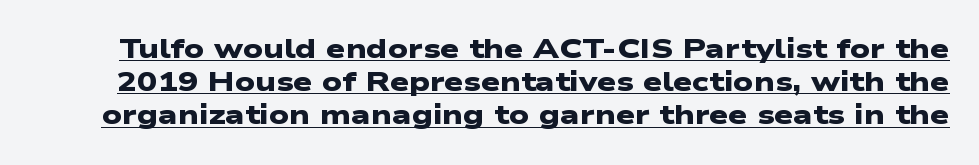
Q: Is the text bold? A: Yes.
Q: Is the text underlined? A: Yes.
Q: Is the spacing between letters normal or unusually wide? A: Normal.
